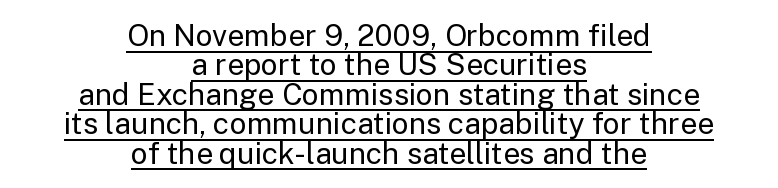
Is this a fixed-width face? No — the glyphs have proportional, varying widths. Centered paragraph, ragged on both sides. Notice how descenders almost collide with the ascenders below — that's tight leading. Style check: upright.
